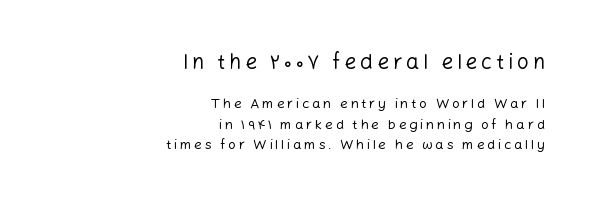
The image shows 21 px text type, upright; set right-aligned, normal line spacing (1.46x), not underlined; the first (top) block is 1.5x larger.
